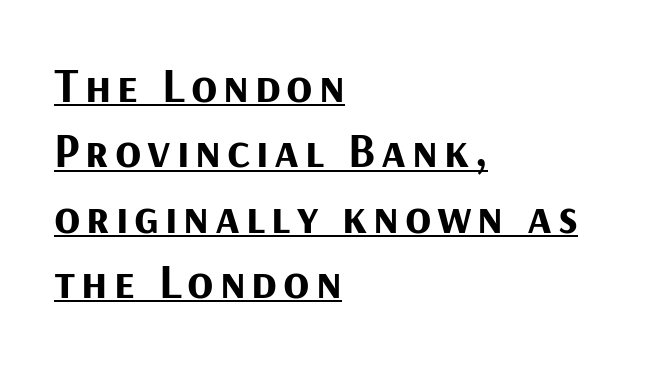
Tall strokes in this sample are plumb rather than angled. A rule runs beneath these lines of type. Stroke terminals: plain, sans-serif. The lines in this sample share a left origin and differ only in where they stop.
